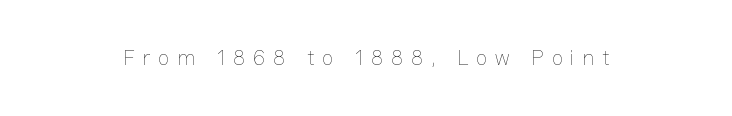
Substantial extra tracking has been applied to these lines. Italic: no, the glyphs are upright roman. Check the space under the baseline: it is left empty. Weight: regular or lighter.
